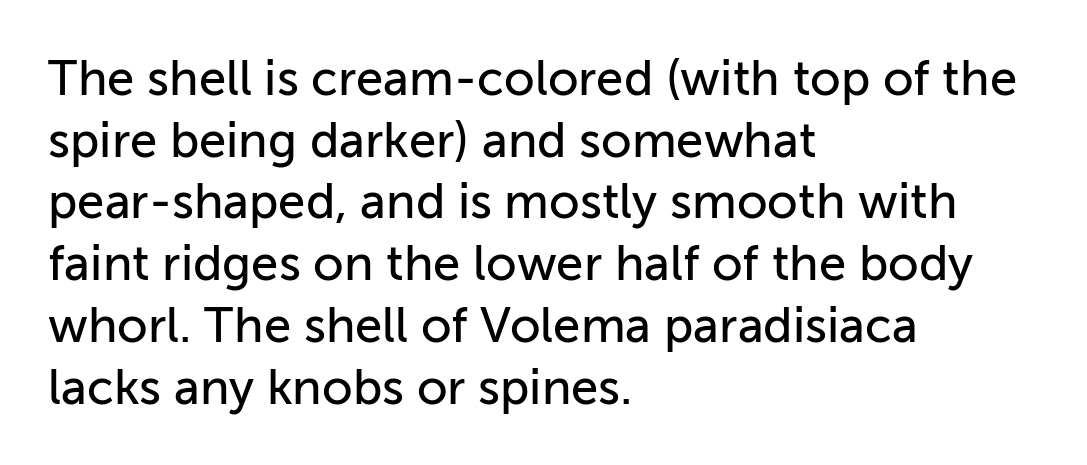
{"serif": "no", "italic": "no", "width": "normal", "stroke_contrast": "low", "x_height": "medium", "monospaced": "no", "underline": "no", "align": "left", "line_spacing": "normal", "line_spacing_ratio": 1.26, "letter_spacing": "normal", "letter_spacing_em": 0.0, "glyph_px": 49}
